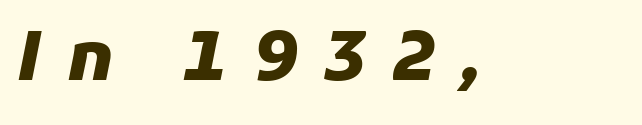
Check under the words: just untouched page. Letter spacing: wide. Each letter keeps its own natural width here, so spacing adapts to shape. Characters are canted at an angle relative to the baseline's perpendicular. Every letter is thick-stroked: bold, no question.
